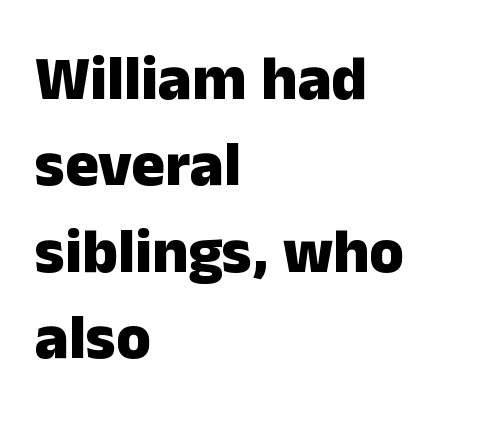
Quick note: underline off. The letters stand upright; this is a roman face. Each letter keeps its own natural width here, so spacing adapts to shape. Evenly set lines give the paragraph a standard silhouette. Observe the ordinary spacing: letters are neighbours, not strangers. The typesetting leans heavy: a genuine bold.
